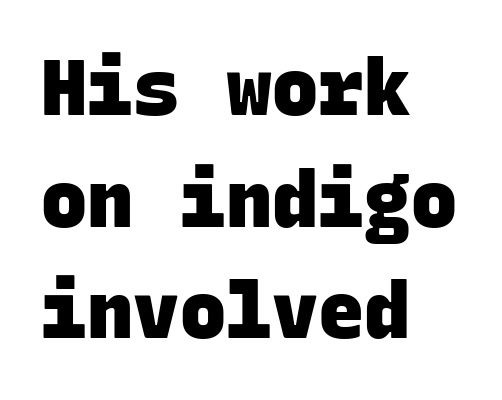
The image shows 77 px heavy sans-serif type, monospaced; set left-aligned, normal line spacing (1.45x), normal letter spacing, not underlined; low stroke contrast and a large x-height.
